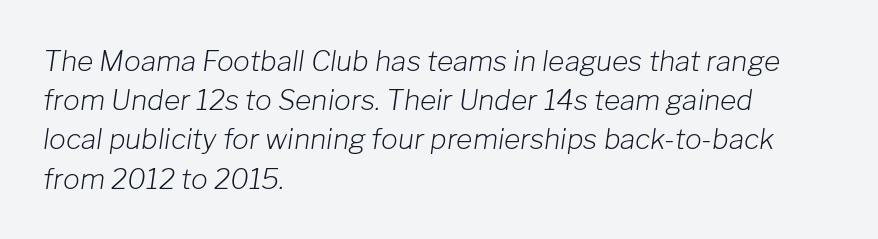
The image shows 28 px light type, italic (leaning right); set left-aligned, normal line spacing (1.4x), normal letter spacing, not underlined; low stroke contrast and a medium x-height.
